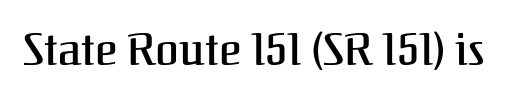
Q: Is the text italic (slanted)? A: No, it is upright.
Q: Is the typeface a serif or a sans-serif typeface? A: Serif.
Q: Is the text underlined? A: No.
Q: Is the spacing between letters normal or unusually wide? A: Normal.
Q: Width (condensed, normal, or wide)? A: Normal.
Q: Stroke contrast? A: Medium.
Q: x-height? A: Medium.
Q: Monospaced? A: No.
